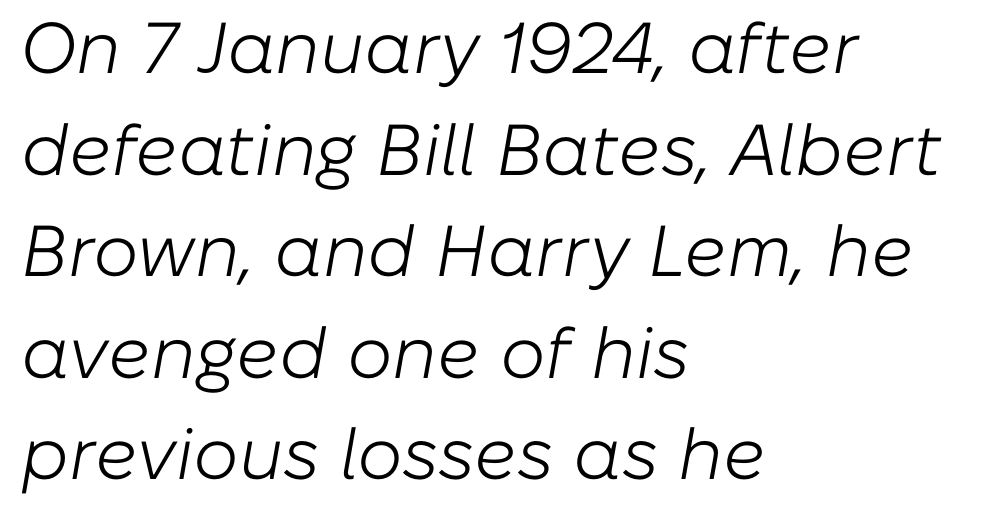
Q: Is the text bold? A: No.
Q: Is the text italic (slanted)? A: Yes, it leans right by about 10 degrees.
Q: Is the text underlined? A: No.
Q: How is the paragraph aligned? A: Left-aligned.
Q: Is the spacing between letters normal or unusually wide? A: Normal.
Q: Is the spacing between lines tight, normal or loose? A: Normal.
Q: Width (condensed, normal, or wide)? A: Normal.
Q: Stroke contrast? A: Low.
Q: x-height? A: Medium.
Q: Monospaced? A: No.
